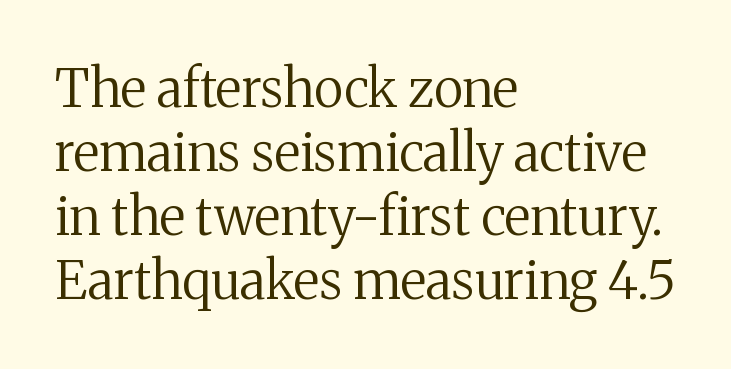
Line beginnings align vertically; line endings do not. Glyph-to-glyph distance matches everyday printed text. The gap between lines stays unmarked. Do the characters align in a grid? No, the font is proportional. This sample uses an upright cut, with every glyph sitting square on the baseline.
